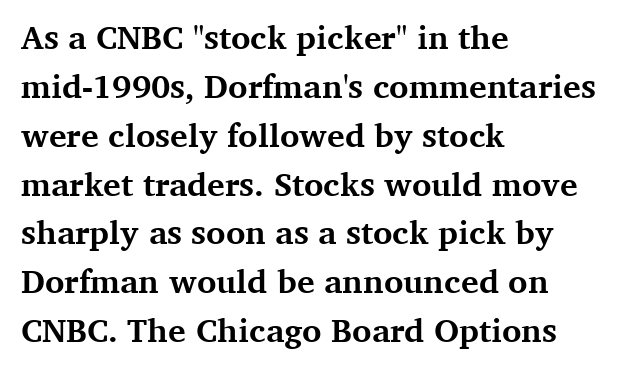
{"serif": "yes", "italic": "no", "bold": "yes", "weight": "bold", "width": "normal", "stroke_contrast": "medium", "x_height": "medium", "monospaced": "no", "underline": "no", "align": "left", "line_spacing": "normal", "line_spacing_ratio": 1.48, "letter_spacing": "normal", "letter_spacing_em": 0.0, "glyph_px": 33}
